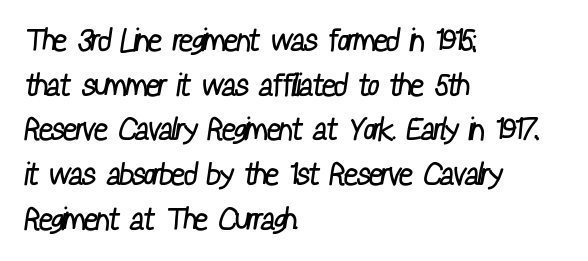
{"serif": "no", "bold": "no", "weight": "regular", "width": "condensed", "stroke_contrast": "low", "x_height": "medium", "monospaced": "no", "underline": "no", "align": "left", "line_spacing": "normal", "line_spacing_ratio": 1.44, "letter_spacing": "normal", "letter_spacing_em": 0.0, "glyph_px": 31}
